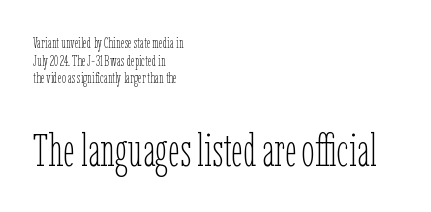
All the whitespace from short lines collects on the right. Whoever set this made the second block the dominant, larger element. This rendering features lettering with no underline. Inter-character spacing is left at the font's built-in metrics. Varying glyph widths throughout — classic text-font behaviour. Compared with a typical body face, this is equally light or lighter still.
